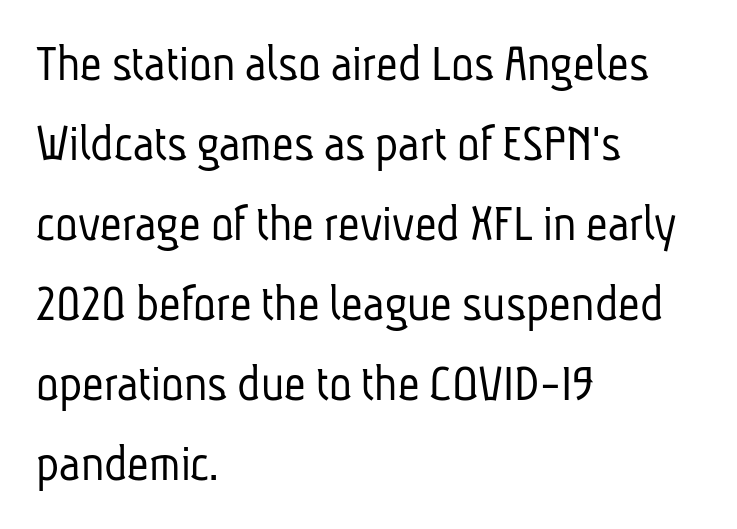
The image shows 53 px light, condensed sans-serif type; set left-aligned, normal line spacing (1.51x), normal letter spacing, not underlined; low stroke contrast and a medium x-height.
